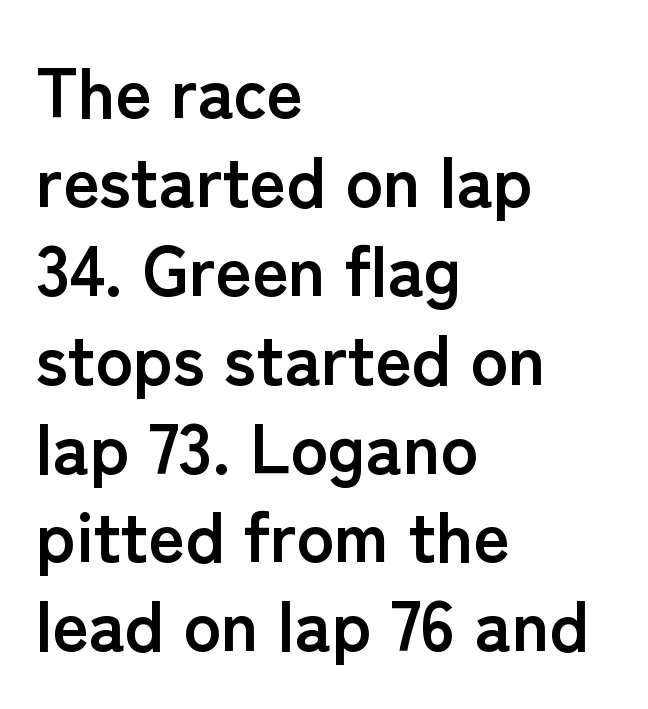
A dark, heavy texture on the line: the type is bold. The paragraph shown leans on its left margin. Just letters on the line, the space beneath them empty. You can tell from the bare stems that sans-serif type was used. The rows are spaced the way most documents space them. A typesetter would call this zero additional tracking.
